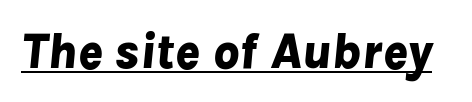
{"italic": "yes", "lean": "right", "slant_degrees": 8, "bold": "yes", "weight": "bold", "width": "normal", "stroke_contrast": "low", "x_height": "medium", "monospaced": "no", "underline": "yes", "letter_spacing": "normal", "letter_spacing_em": 0.0, "glyph_px": 51}
